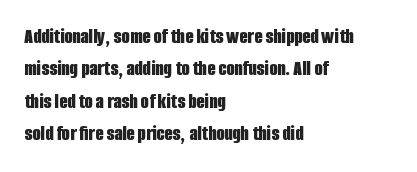
The image shows 21 px bold type, upright; set left-aligned, normal line spacing (1.54x), normal letter spacing, not underlined.
